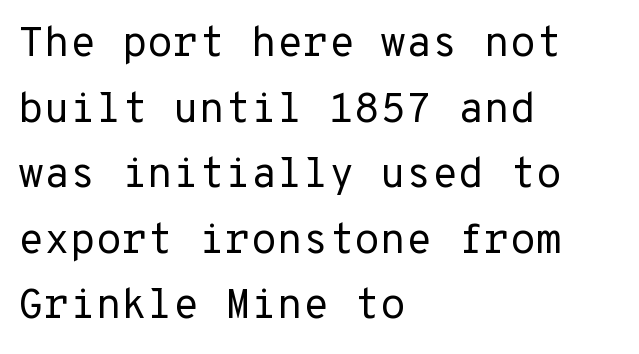
Heaviness? Minimal to ordinary, like unemphasized prose. Nope, not italic — everything's standing straight. Short note: letters normally spaced. Underline: absent. The type family on display is of the sans-serif kind.
